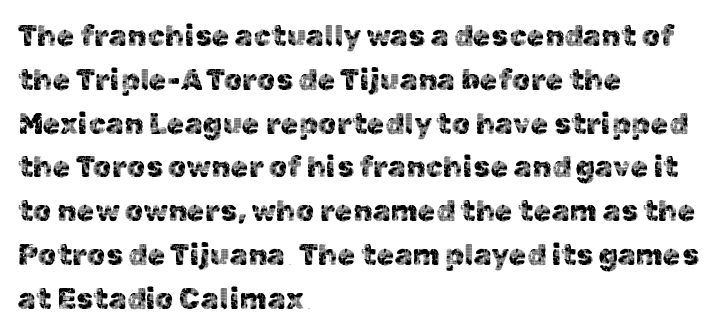
Q: Is the text italic (slanted)? A: No, it is upright.
Q: Is the typeface a serif or a sans-serif typeface? A: Sans-serif.
Q: Is the text underlined? A: No.
Q: How is the paragraph aligned? A: Left-aligned.
Q: Is the spacing between letters normal or unusually wide? A: Normal.
Q: Is the spacing between lines tight, normal or loose? A: Normal.
Q: Width (condensed, normal, or wide)? A: Normal.
Q: x-height? A: Medium.
Q: Monospaced? A: No.
